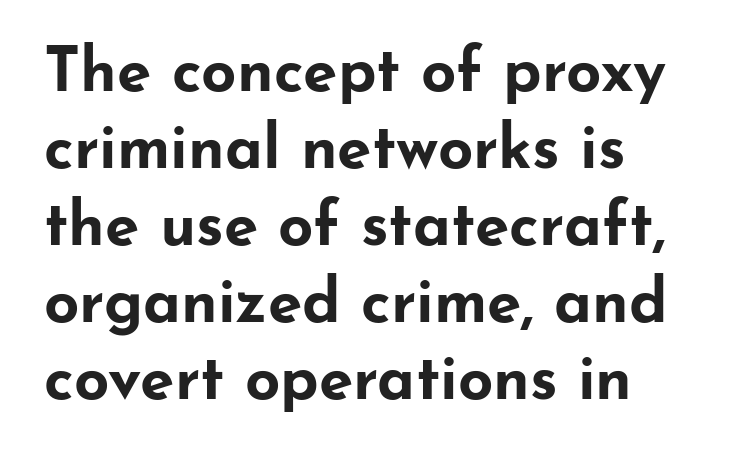
The image shows 62 px bold, wide sans-serif type, upright; set left-aligned, line spacing 1.24x, normal letter spacing, not underlined; low stroke contrast and a small x-height.
